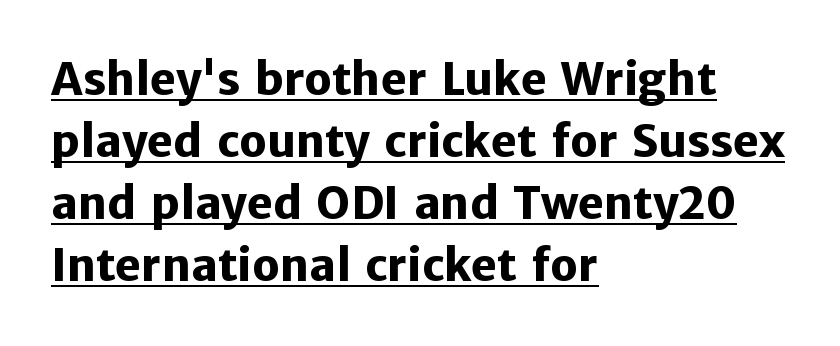
Q: Is the text bold? A: Yes.
Q: Is the text italic (slanted)? A: No, it is upright.
Q: Is the typeface a serif or a sans-serif typeface? A: Sans-serif.
Q: Is the text underlined? A: Yes.
Q: How is the paragraph aligned? A: Left-aligned.
Q: Is the spacing between letters normal or unusually wide? A: Normal.
Q: Is the spacing between lines tight, normal or loose? A: Normal.
Q: Width (condensed, normal, or wide)? A: Normal.
Q: Stroke contrast? A: Low.
Q: x-height? A: Medium.
Q: Monospaced? A: No.
